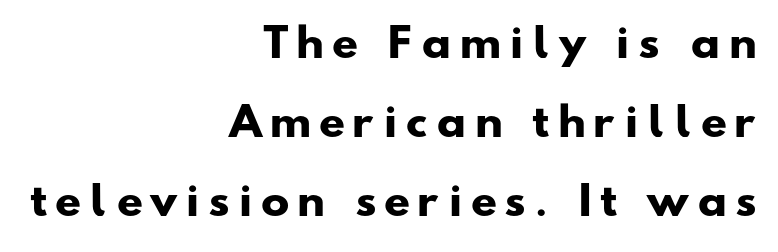
Check the space under the baseline: it is left empty. Bold? Absolutely — the strokes are thick and heavy. Short note: letters widely spaced. Here the designer chose a conventional face with non-uniform glyph widths. This sample trades compactness for vertical openness between lines. The lines in this sample share a right terminus and differ only in where they begin.
